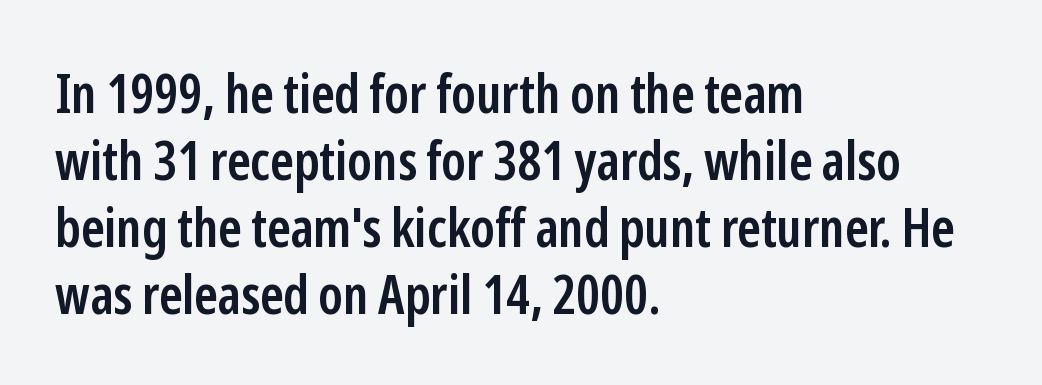
Q: Is the text bold? A: Semi-bold.
Q: Is the text italic (slanted)? A: No, it is upright.
Q: Is the typeface a serif or a sans-serif typeface? A: Sans-serif.
Q: Is the text underlined? A: No.
Q: How is the paragraph aligned? A: Left-aligned.
Q: Is the spacing between letters normal or unusually wide? A: Normal.
Q: Width (condensed, normal, or wide)? A: Condensed.
Q: Stroke contrast? A: Low.
Q: x-height? A: Medium.
Q: Monospaced? A: No.
